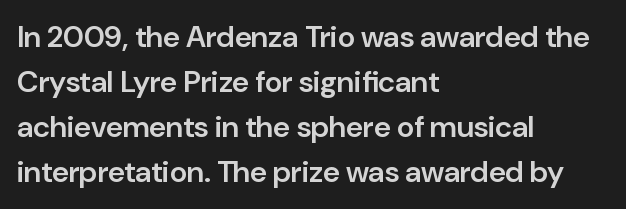
Q: Is the text bold? A: Semi-bold.
Q: Is the text italic (slanted)? A: No, it is upright.
Q: Is the typeface a serif or a sans-serif typeface? A: Sans-serif.
Q: Is the text underlined? A: No.
Q: How is the paragraph aligned? A: Left-aligned.
Q: Is the spacing between letters normal or unusually wide? A: Normal.
Q: Is the spacing between lines tight, normal or loose? A: Normal.
Q: Width (condensed, normal, or wide)? A: Normal.
Q: Stroke contrast? A: Low.
Q: x-height? A: Medium.
Q: Monospaced? A: No.
